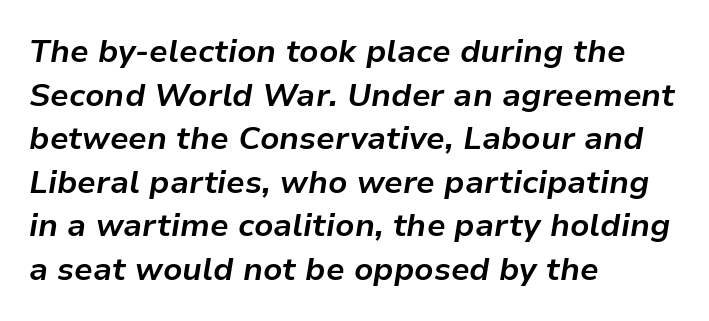
The rendering uses a bold face; every stroke is thick and dark. Left-aligned paragraph, ragged on the right. In terms of posture, this sample is oblique. Honestly, there is no underline to notice here at all.
